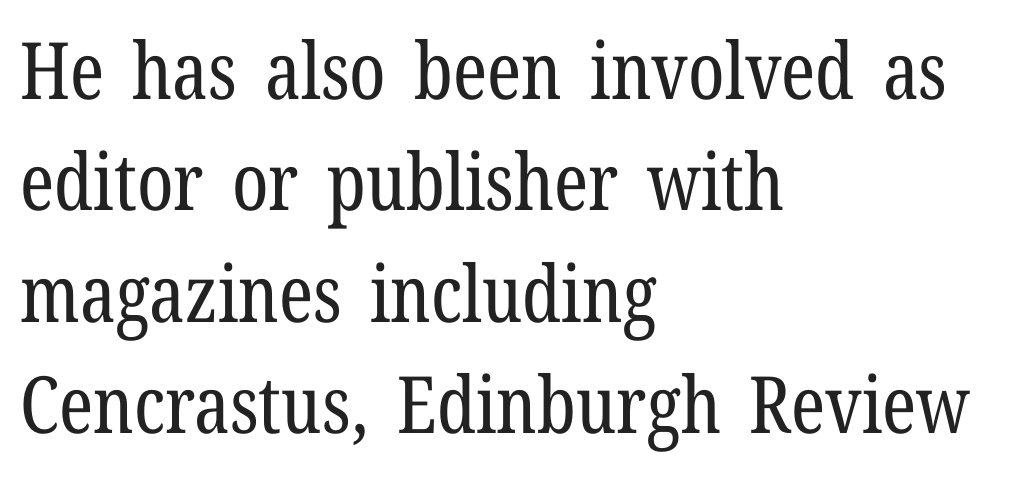
Short note: letters normally spaced. Is the block centered? No — it sits flush against the left margin. Character widths vary here, with narrow letters taking less room than wide ones. One glance says typical: line gaps are just what's usual.
